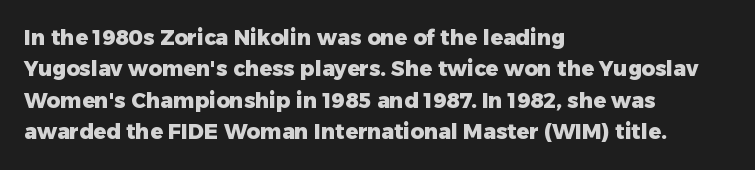
Q: Is the text bold? A: Yes.
Q: Is the text italic (slanted)? A: No, it is upright.
Q: Is the text underlined? A: No.
Q: How is the paragraph aligned? A: Left-aligned.
Q: Is the spacing between letters normal or unusually wide? A: Normal.
Q: Is the spacing between lines tight, normal or loose? A: Normal.
